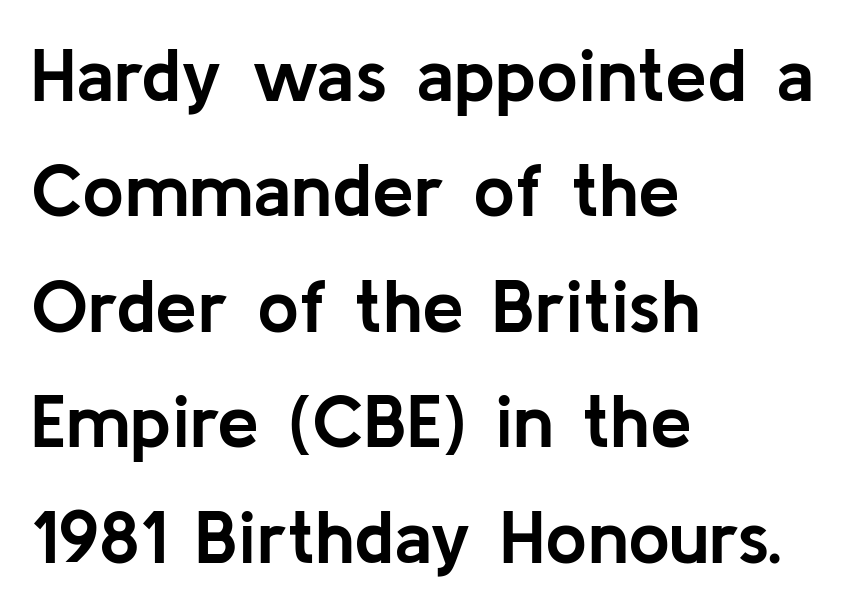
Q: Is the text bold? A: Yes.
Q: Is the text italic (slanted)? A: No, it is upright.
Q: Is the typeface a serif or a sans-serif typeface? A: Sans-serif.
Q: Is the text underlined? A: No.
Q: How is the paragraph aligned? A: Left-aligned.
Q: Is the spacing between letters normal or unusually wide? A: Normal.
Q: Is the spacing between lines tight, normal or loose? A: Normal.
Q: Width (condensed, normal, or wide)? A: Normal.
Q: Stroke contrast? A: Low.
Q: x-height? A: Medium.
Q: Monospaced? A: No.
